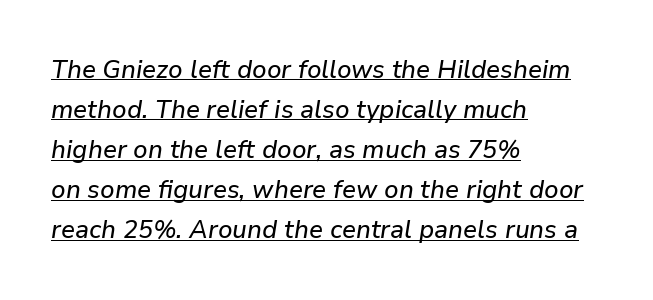
The image shows 26 px text type, italic (leaning right); set left-aligned, normal line spacing (1.54x), normal letter spacing, underlined.
